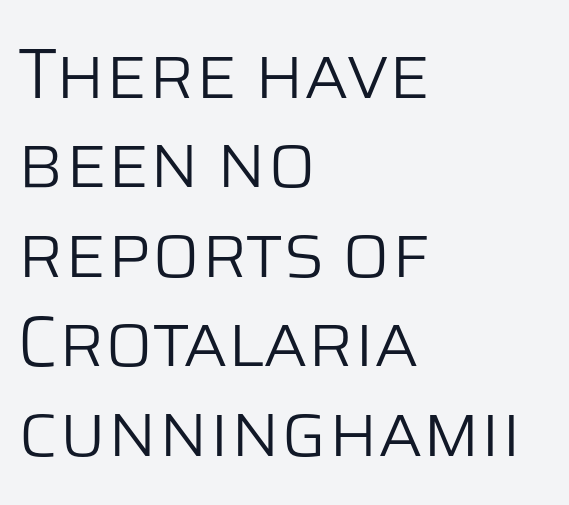
The image shows 71 px light sans-serif type, upright; set left-aligned, normal line spacing (1.26x), normal letter spacing, not underlined; low stroke contrast and a large x-height.
